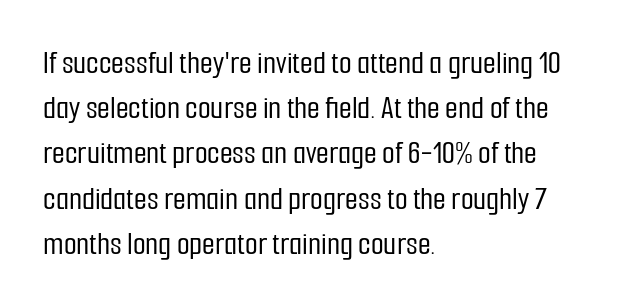
The image shows 33 px condensed sans-serif type, upright; set left-aligned, normal line spacing (1.37x), normal letter spacing, not underlined; low stroke contrast and a medium x-height.
